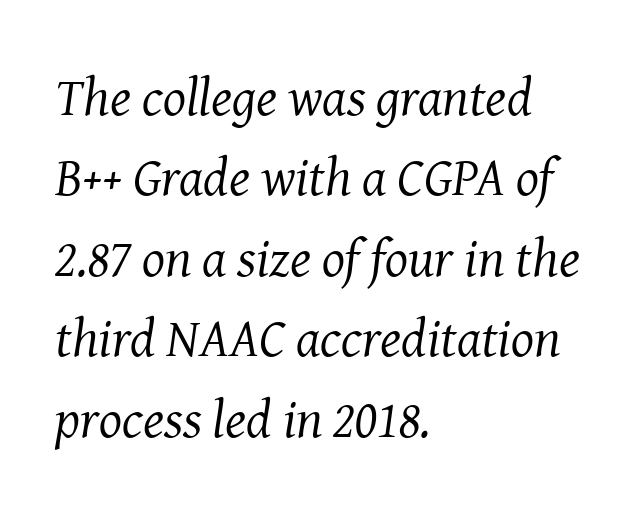
{"serif": "yes", "italic": "yes", "lean": "right", "slant_degrees": 8, "bold": "no", "weight": "regular", "width": "normal", "stroke_contrast": "medium", "x_height": "medium", "monospaced": "no", "underline": "no", "align": "left", "line_spacing": "normal", "line_spacing_ratio": 1.49, "letter_spacing": "normal", "letter_spacing_em": 0.0, "glyph_px": 54}
